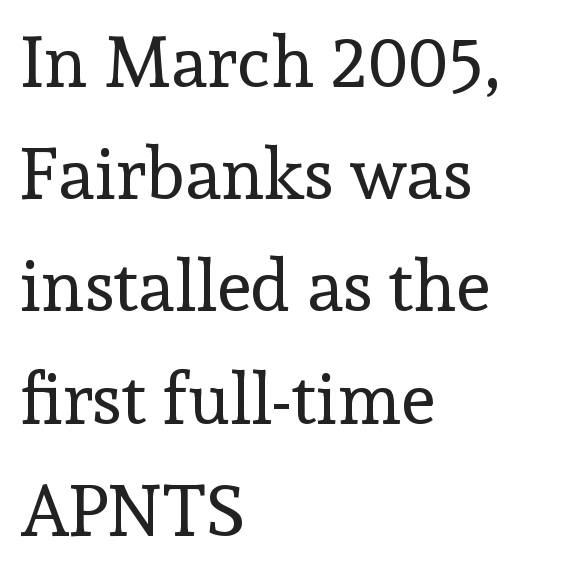
Q: Is the text bold? A: No.
Q: Is the text italic (slanted)? A: No, it is upright.
Q: Is the typeface a serif or a sans-serif typeface? A: Serif.
Q: Is the text underlined? A: No.
Q: How is the paragraph aligned? A: Left-aligned.
Q: Is the spacing between letters normal or unusually wide? A: Normal.
Q: Is the spacing between lines tight, normal or loose? A: Normal.
Q: Width (condensed, normal, or wide)? A: Normal.
Q: x-height? A: Medium.
Q: Monospaced? A: No.
